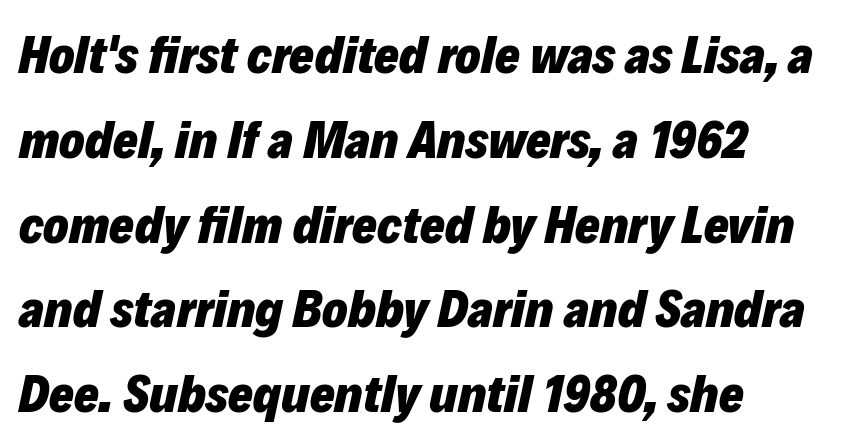
Q: Is the text bold? A: Yes.
Q: Is the text italic (slanted)? A: Yes, it leans right by about 12 degrees.
Q: Is the text underlined? A: No.
Q: How is the paragraph aligned? A: Left-aligned.
Q: Is the spacing between letters normal or unusually wide? A: Normal.
Q: Is the spacing between lines tight, normal or loose? A: Normal.
Q: Width (condensed, normal, or wide)? A: Normal.
Q: Stroke contrast? A: Low.
Q: x-height? A: Medium.
Q: Monospaced? A: No.
